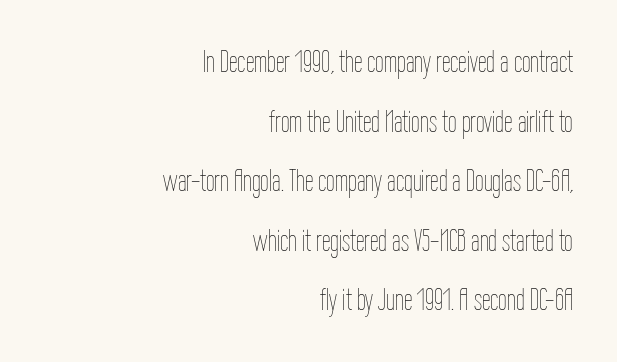
Q: Is the text bold? A: No.
Q: Is the text italic (slanted)? A: No, it is upright.
Q: Is the text underlined? A: No.
Q: How is the paragraph aligned? A: Right-aligned.
Q: Is the spacing between letters normal or unusually wide? A: Normal.
Q: Is the spacing between lines tight, normal or loose? A: Loose.
Q: Width (condensed, normal, or wide)? A: Condensed.
Q: Stroke contrast? A: Low.
Q: x-height? A: Medium.
Q: Monospaced? A: No.
